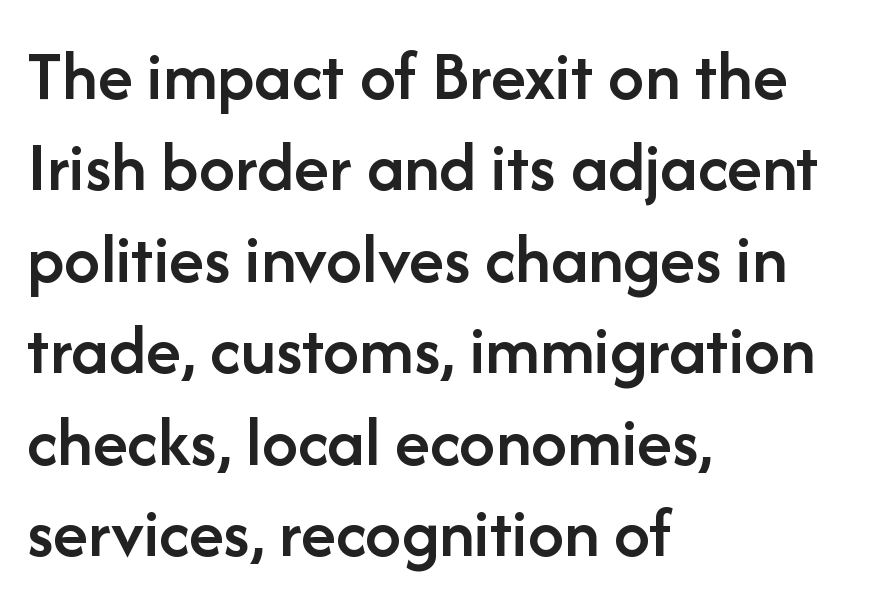
Q: Is the text bold? A: Semi-bold.
Q: Is the text italic (slanted)? A: No, it is upright.
Q: Is the typeface a serif or a sans-serif typeface? A: Sans-serif.
Q: Is the text underlined? A: No.
Q: How is the paragraph aligned? A: Left-aligned.
Q: Is the spacing between letters normal or unusually wide? A: Normal.
Q: Is the spacing between lines tight, normal or loose? A: Normal.
Q: Width (condensed, normal, or wide)? A: Normal.
Q: Stroke contrast? A: Low.
Q: x-height? A: Medium.
Q: Monospaced? A: No.
